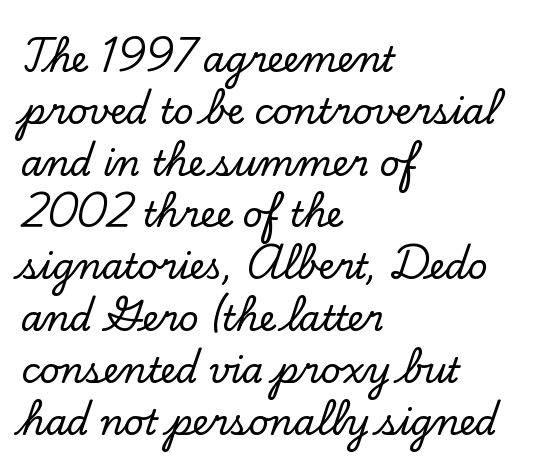
{"serif": "yes", "width": "normal", "stroke_contrast": "low", "x_height": "small", "monospaced": "no", "underline": "no", "align": "left", "line_spacing": "normal", "line_spacing_ratio": 1.48, "letter_spacing": "normal", "letter_spacing_em": 0.0, "glyph_px": 35}
